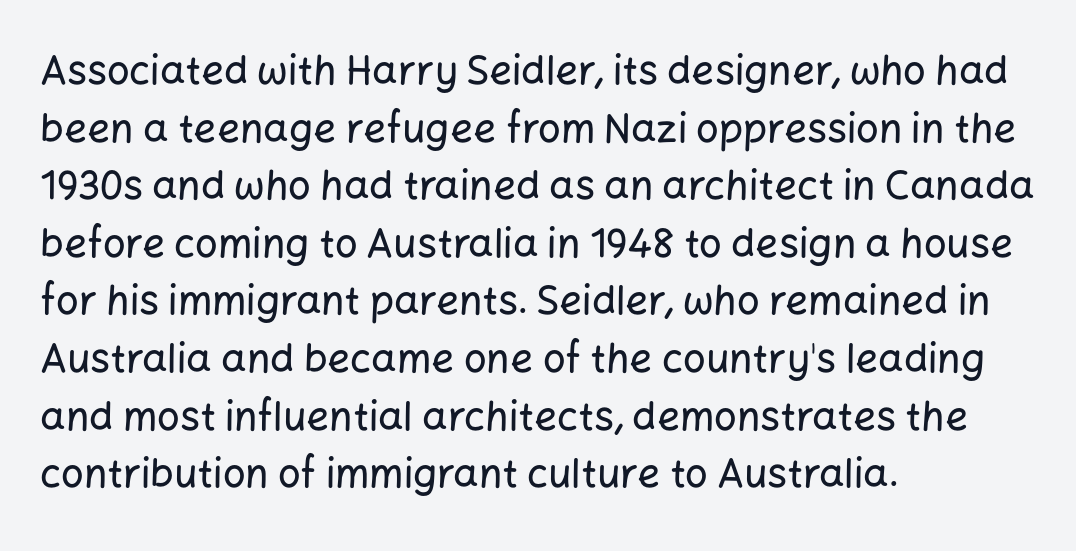
The image shows 40 px sans-serif type, upright; set left-aligned, normal line spacing (1.44x), normal letter spacing, not underlined; low stroke contrast and a medium x-height.
